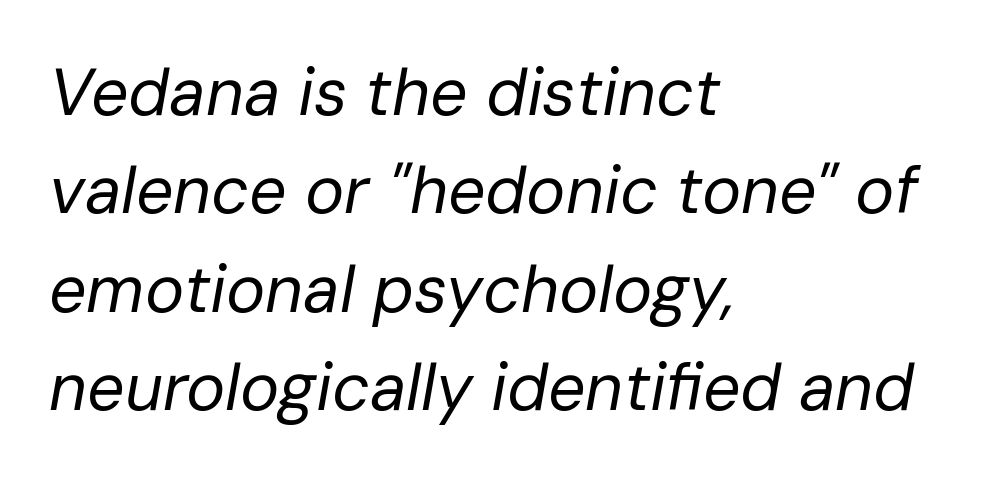
Q: Is the text bold? A: No.
Q: Is the text italic (slanted)? A: Yes, it leans right by about 10 degrees.
Q: Is the text underlined? A: No.
Q: How is the paragraph aligned? A: Left-aligned.
Q: Is the spacing between letters normal or unusually wide? A: Normal.
Q: Is the spacing between lines tight, normal or loose? A: Normal.
Q: Width (condensed, normal, or wide)? A: Normal.
Q: Stroke contrast? A: Low.
Q: x-height? A: Medium.
Q: Monospaced? A: No.
